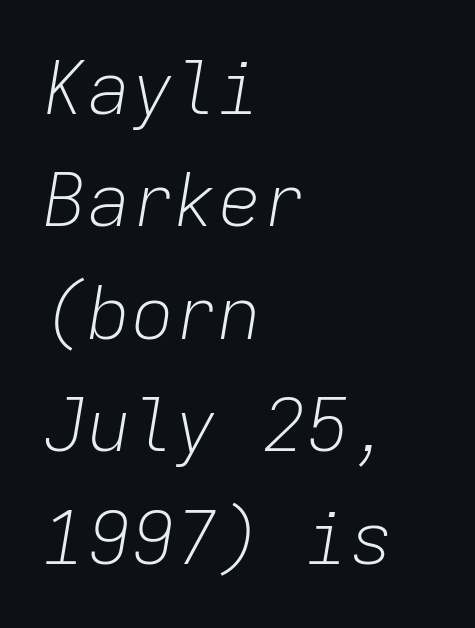
Q: Is the text bold? A: No.
Q: Is the text italic (slanted)? A: Yes, it leans right by about 9 degrees.
Q: Is the text underlined? A: No.
Q: How is the paragraph aligned? A: Left-aligned.
Q: Is the spacing between letters normal or unusually wide? A: Normal.
Q: Is the spacing between lines tight, normal or loose? A: Normal.
Q: Width (condensed, normal, or wide)? A: Normal.
Q: Stroke contrast? A: Low.
Q: x-height? A: Medium.
Q: Monospaced? A: Yes.
